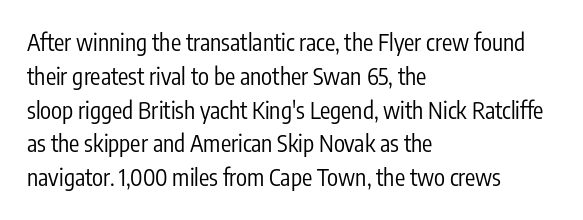
Just letters on the line, the space beneath them empty. Evenly set lines give the paragraph a standard silhouette. Heft: none added — not bold. Notice how the passage keeps a crisp vertical edge on the left only. No extra tracking has been applied to these lines. A roman cut, with each character standing at attention.
